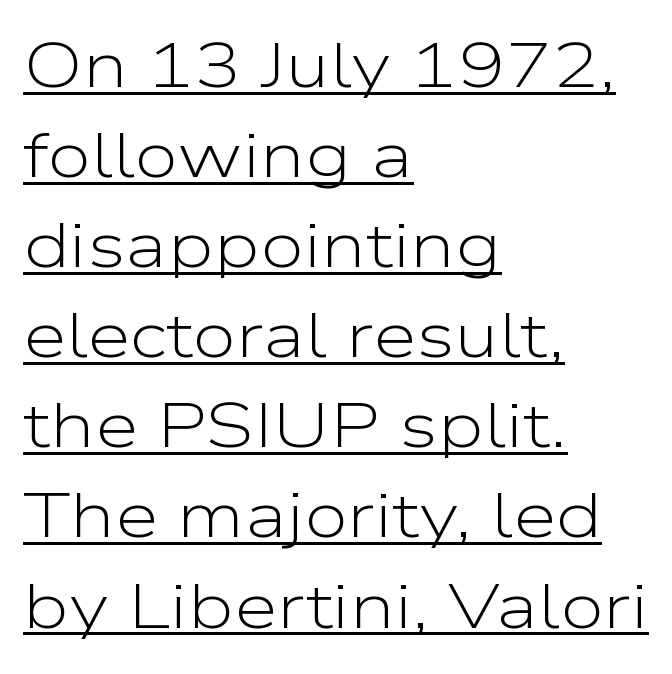
What stands out about the letter spacing? Nothing — it is the standard amount. Somebody hit Ctrl+U on this one — the words are underlined. Posture: upright roman. Spacing verdict: proportional, widths tailored to each character. Examine the stroke ends and you'll find no serifs. The typeface has the unassuming heft of standard copy or less.
